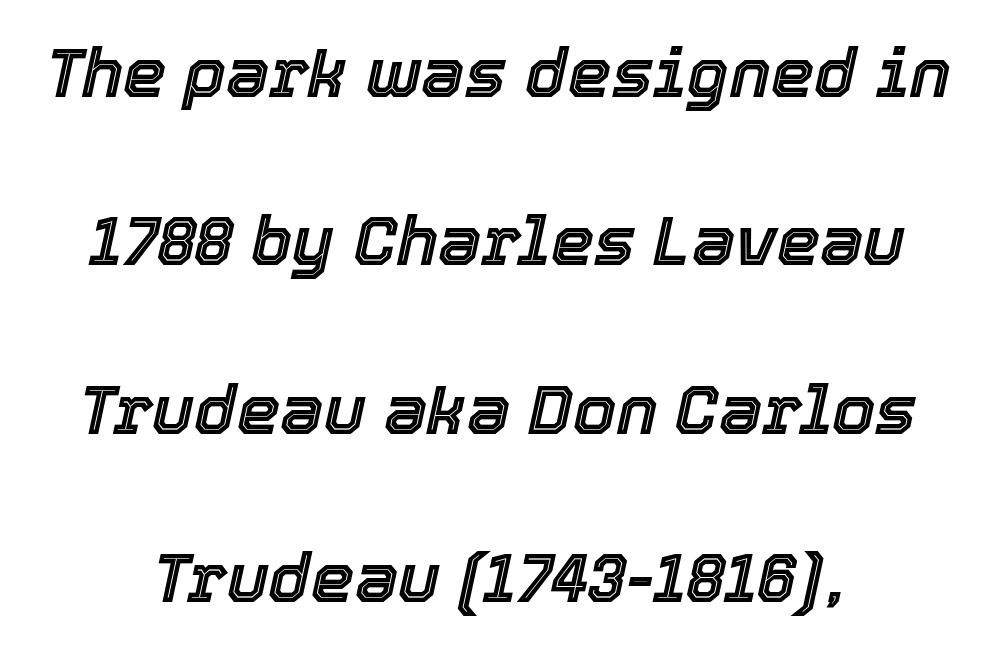
{"italic": "yes", "lean": "right", "slant_degrees": 12, "width": "normal", "x_height": "medium", "monospaced": "no", "underline": "no", "align": "center", "line_spacing": "loose", "line_spacing_ratio": 2.44, "letter_spacing": "normal", "letter_spacing_em": 0.0, "glyph_px": 69}
